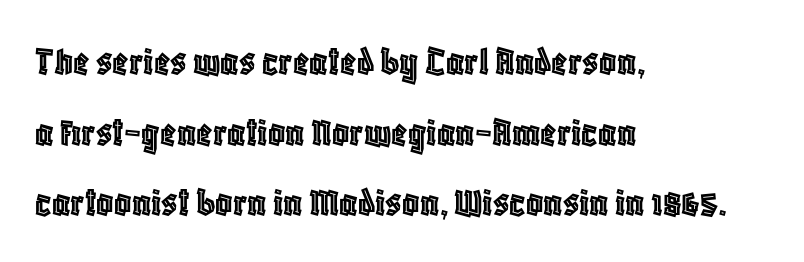
Q: Is the text italic (slanted)? A: No, it is upright.
Q: Is the text underlined? A: No.
Q: How is the paragraph aligned? A: Left-aligned.
Q: Is the spacing between letters normal or unusually wide? A: Normal.
Q: Is the spacing between lines tight, normal or loose? A: Normal.
Q: Width (condensed, normal, or wide)? A: Condensed.
Q: x-height? A: Large.
Q: Monospaced? A: No.
